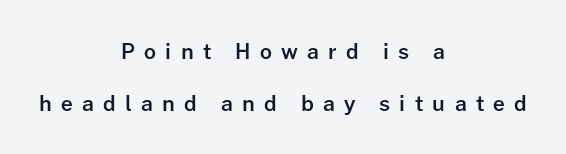
Q: Is the text bold? A: Semi-bold.
Q: Is the text italic (slanted)? A: No, it is upright.
Q: Is the text underlined? A: No.
Q: How is the paragraph aligned? A: Centered.
Q: Is the spacing between letters normal or unusually wide? A: Unusually wide.
Q: Is the spacing between lines tight, normal or loose? A: Loose.
